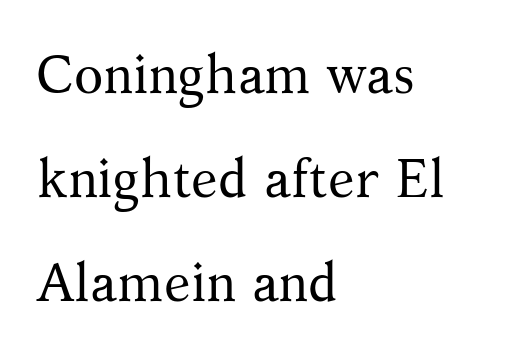
Q: Is the text bold? A: No.
Q: Is the text italic (slanted)? A: No, it is upright.
Q: Is the typeface a serif or a sans-serif typeface? A: Serif.
Q: Is the text underlined? A: No.
Q: How is the paragraph aligned? A: Left-aligned.
Q: Is the spacing between letters normal or unusually wide? A: Normal.
Q: Is the spacing between lines tight, normal or loose? A: Loose.
Q: Width (condensed, normal, or wide)? A: Normal.
Q: Stroke contrast? A: Medium.
Q: x-height? A: Medium.
Q: Monospaced? A: No.
